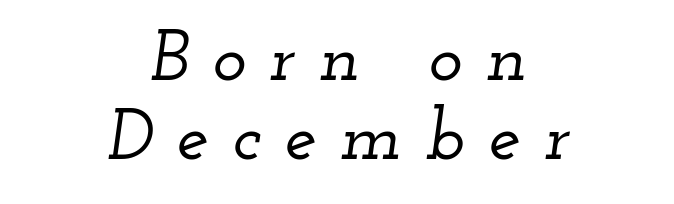
{"serif": "yes", "italic": "yes", "lean": "right", "slant_degrees": 12, "width": "wide", "stroke_contrast": "low", "x_height": "small", "monospaced": "no", "underline": "no", "align": "center", "line_spacing": "tight", "line_spacing_ratio": 1.1, "letter_spacing": "wide", "letter_spacing_em": 0.33, "glyph_px": 72}
